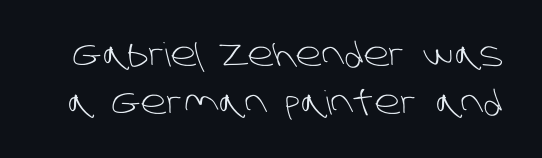
Q: Is the text bold? A: No.
Q: Is the typeface a serif or a sans-serif typeface? A: Sans-serif.
Q: Is the text underlined? A: No.
Q: Is the spacing between letters normal or unusually wide? A: Normal.
Q: Is the spacing between lines tight, normal or loose? A: Normal.
Q: Width (condensed, normal, or wide)? A: Normal.
Q: Stroke contrast? A: Low.
Q: x-height? A: Large.
Q: Monospaced? A: No.
